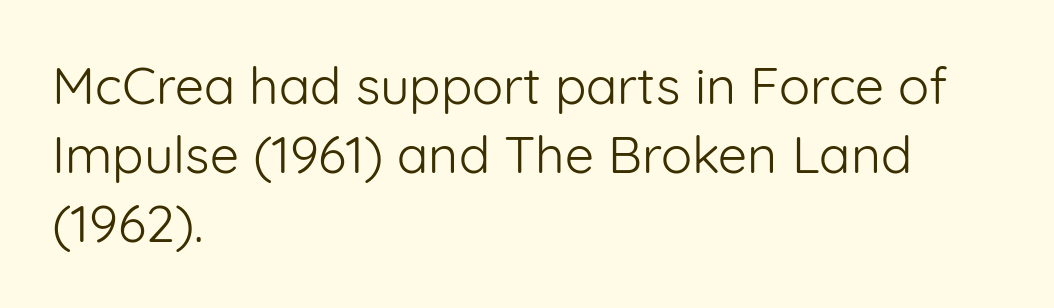
The rag falls on the right side of this text block. Short note: letters normally spaced. The rows are spaced the way most documents space them. Counters stay open thanks to moderate or lighter strokes.
